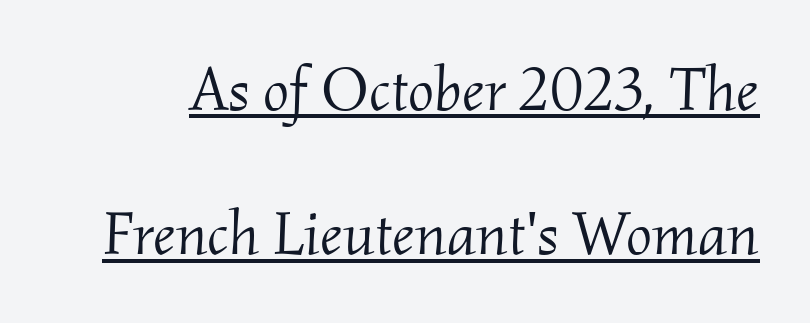
{"serif": "yes", "italic": "yes", "lean": "right", "slant_degrees": 2, "bold": "no", "weight": "light", "width": "normal", "stroke_contrast": "medium", "x_height": "small", "monospaced": "no", "underline": "yes", "line_spacing": "loose", "line_spacing_ratio": 2.33, "letter_spacing": "normal", "letter_spacing_em": 0.0, "glyph_px": 62}
